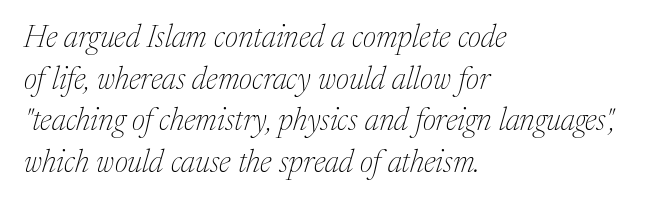
The string is rendered with underlining switched off. This rendering uses left alignment, leaving the right contour irregular. Yep, that's italic — everything's leaning. Character widths vary here, with narrow letters taking less room than wide ones. Think standard paragraph weight, or any step lighter than that.
